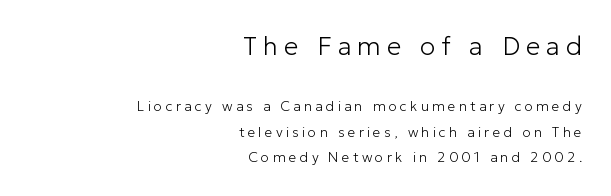
Posture: straight, roman, zero tilt. Alignment: flush right. This rendering widens character spacing well past its baseline value. The emphasis by scale lands on block number one, above. The space beneath each line is pristine and unruled.
